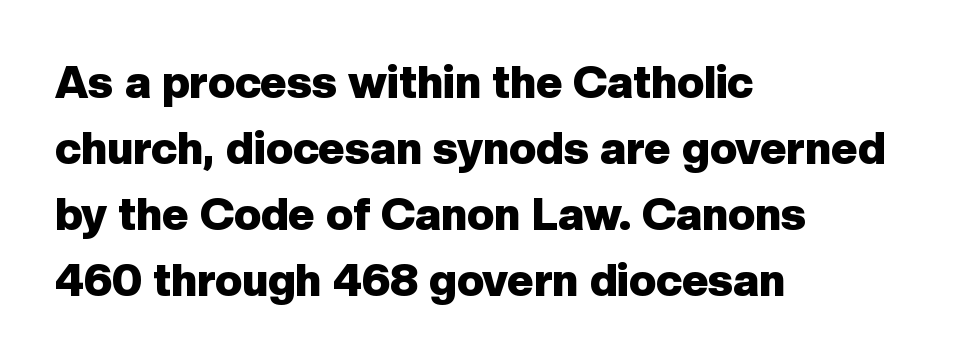
Q: Is the text bold? A: Yes.
Q: Is the text italic (slanted)? A: No, it is upright.
Q: Is the typeface a serif or a sans-serif typeface? A: Sans-serif.
Q: Is the text underlined? A: No.
Q: How is the paragraph aligned? A: Left-aligned.
Q: Is the spacing between letters normal or unusually wide? A: Normal.
Q: Is the spacing between lines tight, normal or loose? A: Normal.
Q: Width (condensed, normal, or wide)? A: Normal.
Q: Stroke contrast? A: Low.
Q: x-height? A: Medium.
Q: Monospaced? A: No.
